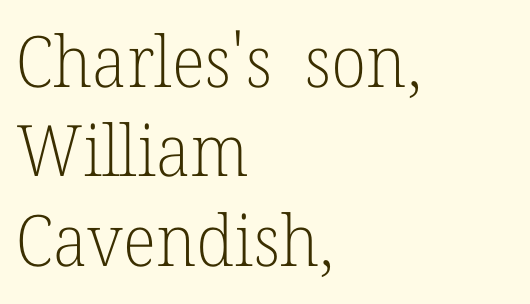
Q: Is the text bold? A: No.
Q: Is the text italic (slanted)? A: No, it is upright.
Q: Is the typeface a serif or a sans-serif typeface? A: Serif.
Q: Is the text underlined? A: No.
Q: How is the paragraph aligned? A: Left-aligned.
Q: Is the spacing between letters normal or unusually wide? A: Normal.
Q: Is the spacing between lines tight, normal or loose? A: Normal.
Q: Width (condensed, normal, or wide)? A: Normal.
Q: Stroke contrast? A: Low.
Q: x-height? A: Medium.
Q: Monospaced? A: No.
